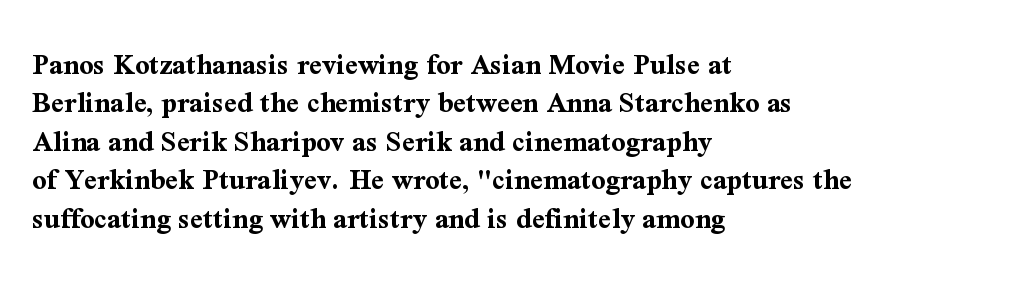
Q: Is the text bold? A: Yes.
Q: Is the text italic (slanted)? A: No, it is upright.
Q: Is the typeface a serif or a sans-serif typeface? A: Serif.
Q: Is the text underlined? A: No.
Q: How is the paragraph aligned? A: Left-aligned.
Q: Is the spacing between letters normal or unusually wide? A: Normal.
Q: Width (condensed, normal, or wide)? A: Normal.
Q: Stroke contrast? A: Medium.
Q: x-height? A: Medium.
Q: Monospaced? A: No.
